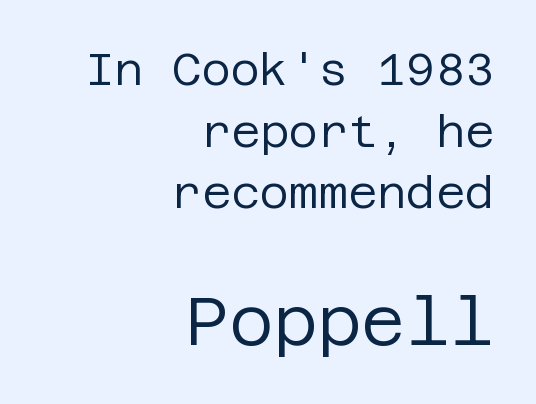
The second block has been scaled up relative to the first. Tracking value appears to be zero — textbook default spacing. Any mark beneath the type? The region is blank. The characters are drawn with everyday or finer stroke widths.
